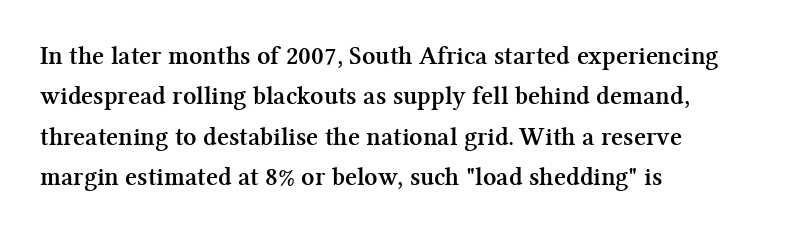
A classic flush-left, rag-right setting is used for this passage. Rows of type keep a routine distance in the vertical direction. Descenders are the only things crossing below the line. The strokes are fattened all the way to bold. Tracking value appears to be zero — textbook default spacing.
